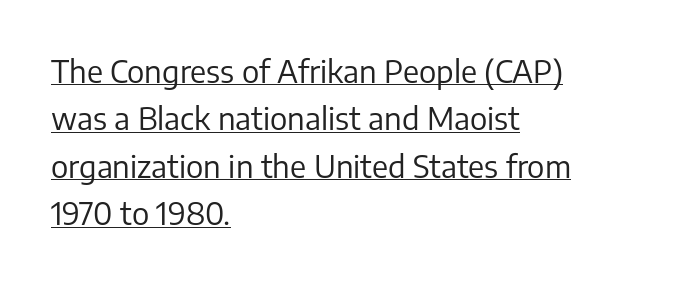
The specimen includes a rule beneath the text block's lines. The paragraph shown leans on its left margin. Serifs: no, the terminals of the letterforms are clean. The face looks like a standard text weight, possibly lighter.
